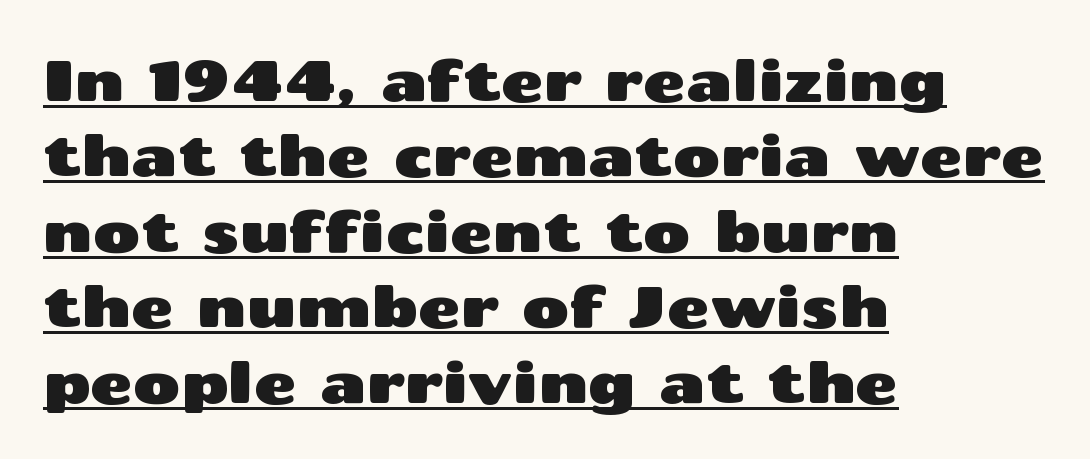
{"serif": "no", "italic": "no", "width": "wide", "stroke_contrast": "medium", "x_height": "medium", "monospaced": "no", "underline": "yes", "align": "left", "line_spacing": "normal", "line_spacing_ratio": 1.3, "letter_spacing": "normal", "letter_spacing_em": 0.0, "glyph_px": 58}
